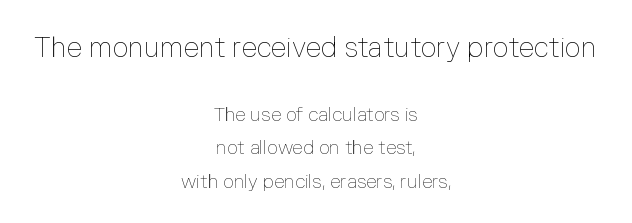
Q: Is the text bold? A: No.
Q: Is the text italic (slanted)? A: No, it is upright.
Q: Is the text underlined? A: No.
Q: How is the paragraph aligned? A: Centered.
Q: Is the spacing between letters normal or unusually wide? A: Normal.
Q: Which block of text is set in a larger size, the first (top) or the second (bottom)? A: The first (top) one.
Q: Width (condensed, normal, or wide)? A: Normal.
Q: Stroke contrast? A: Low.
Q: x-height? A: Medium.
Q: Monospaced? A: No.
